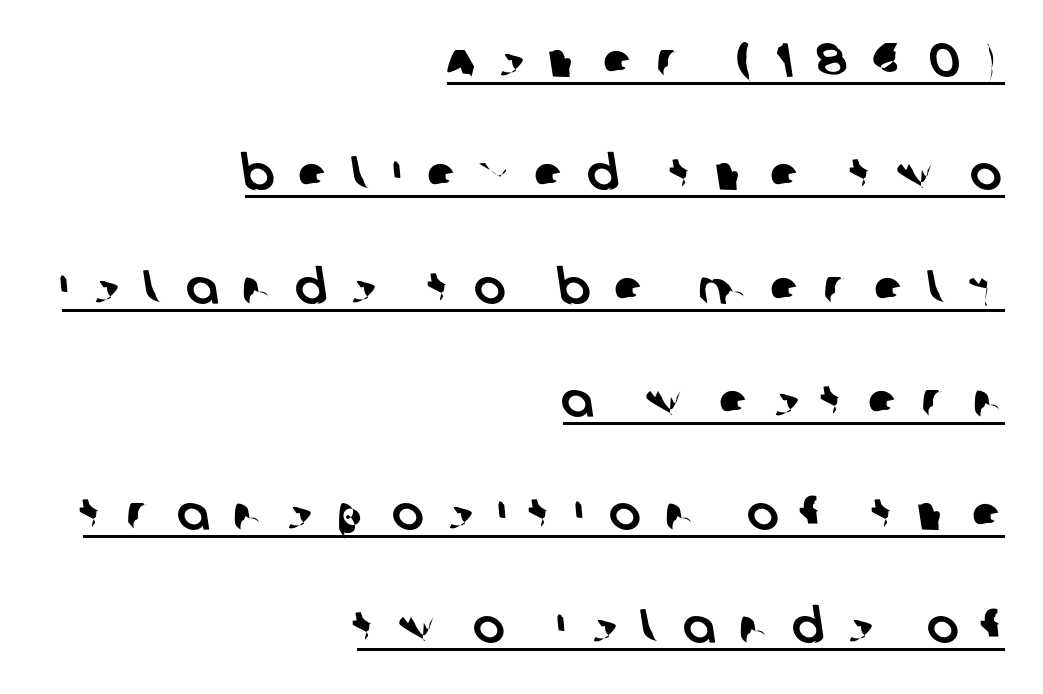
The image shows 48 px sans-serif type; set right-aligned, loose line spacing (2.36x), unusually wide letter spacing (+0.49 em), underlined; low stroke contrast and a large x-height.
